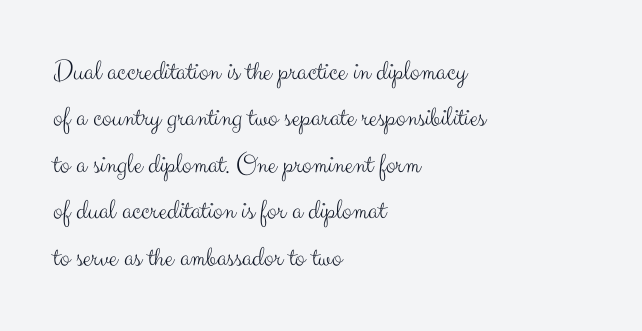
How are the letters spaced? Ordinarily, with no added tracking. Serif or sans? Sans — the stroke terminals are bare. Short and long lines alike share a common starting point at left. Lines of text with bare space underneath. No extra ink here — the face is not bold.
